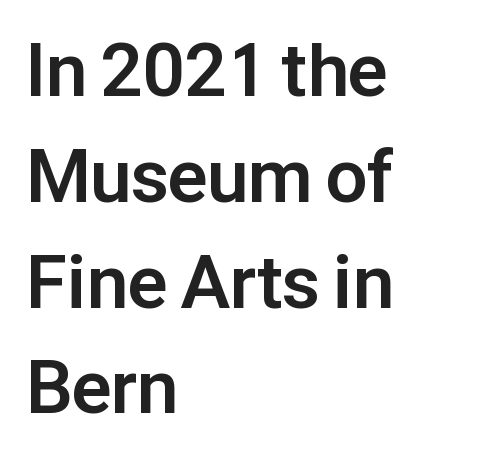
Q: Is the text bold? A: Yes.
Q: Is the text italic (slanted)? A: No, it is upright.
Q: Is the typeface a serif or a sans-serif typeface? A: Sans-serif.
Q: Is the text underlined? A: No.
Q: How is the paragraph aligned? A: Left-aligned.
Q: Is the spacing between letters normal or unusually wide? A: Normal.
Q: Is the spacing between lines tight, normal or loose? A: Normal.
Q: Width (condensed, normal, or wide)? A: Normal.
Q: Stroke contrast? A: Low.
Q: x-height? A: Medium.
Q: Monospaced? A: No.
